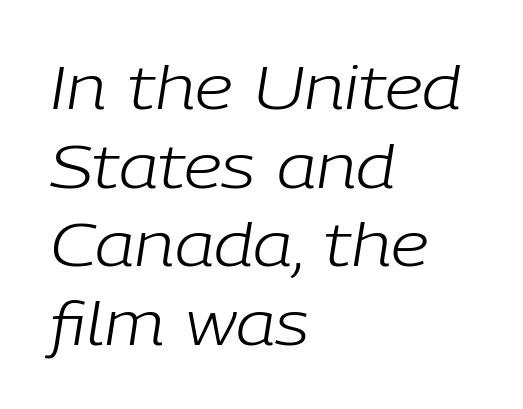
Q: Is the text bold? A: No.
Q: Is the text italic (slanted)? A: Yes, it leans right by about 9 degrees.
Q: Is the text underlined? A: No.
Q: How is the paragraph aligned? A: Left-aligned.
Q: Is the spacing between letters normal or unusually wide? A: Normal.
Q: Is the spacing between lines tight, normal or loose? A: Normal.
Q: Width (condensed, normal, or wide)? A: Normal.
Q: Stroke contrast? A: Low.
Q: x-height? A: Medium.
Q: Monospaced? A: No.
